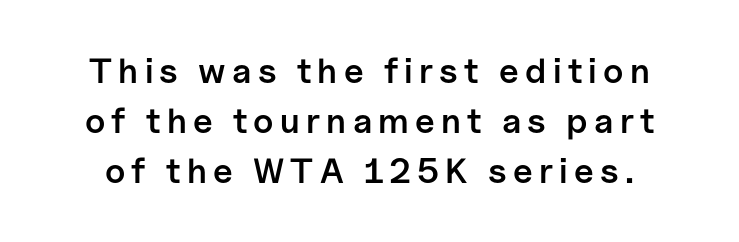
Letters rest on an invisible, unmarked baseline. The glyphs have the mass of a demibold cut, below bold. Regular leading. Nope, no serifs anywhere on these letters.
